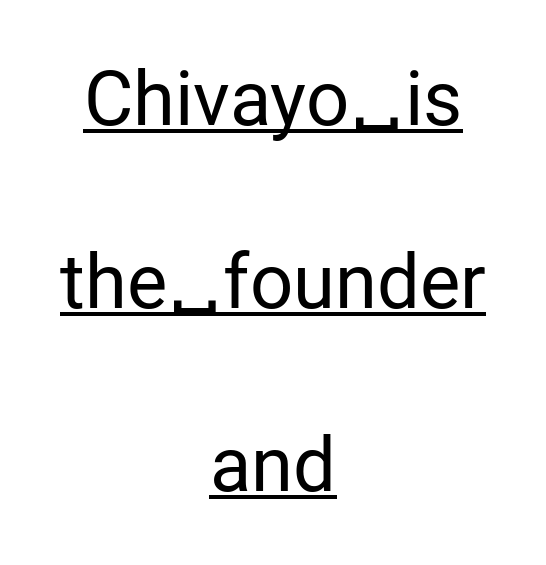
This sample uses a sans-serif face. The font is comparable to plain body text, perhaps lighter. You could fit nearly another row in the gap between these rows. Do the characters align in a grid? No, the font is proportional. Every character sits straight up, as roman type does.
